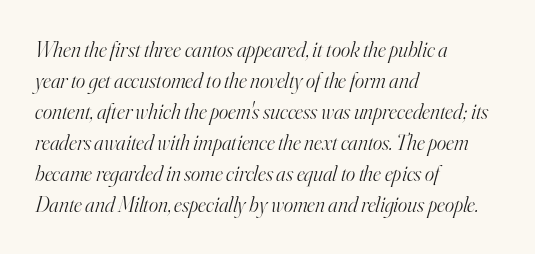
Q: Is the text bold? A: No.
Q: Is the text italic (slanted)? A: Yes, it leans right by about 16 degrees.
Q: Is the text underlined? A: No.
Q: How is the paragraph aligned? A: Left-aligned.
Q: Is the spacing between letters normal or unusually wide? A: Normal.
Q: Is the spacing between lines tight, normal or loose? A: Normal.
